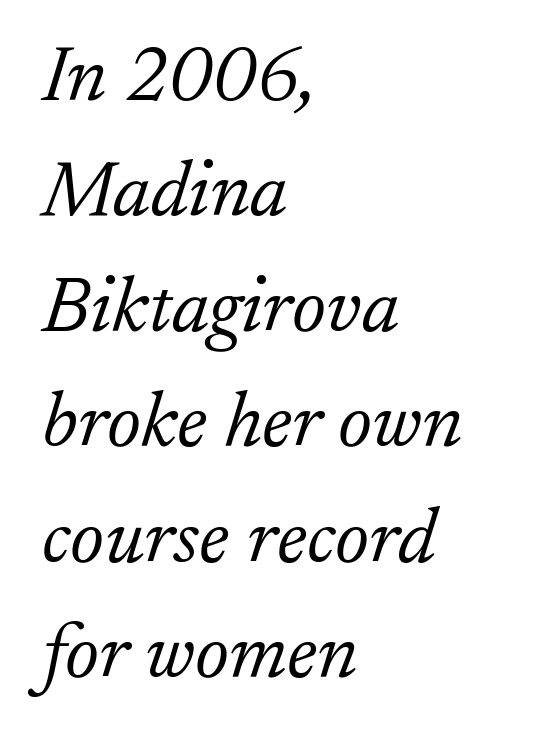
The image shows 78 px light serif type, italic (leaning right); set left-aligned, normal line spacing (1.48x), normal letter spacing, not underlined; low stroke contrast and a small x-height.
